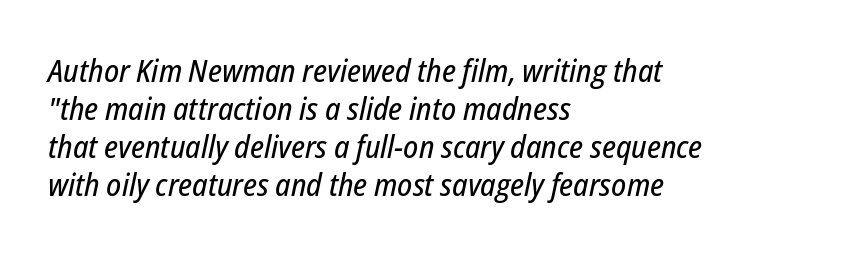
A typesetter would call this zero additional tracking. Where is the straight margin? On the left. These lines are rendered in a variable-pitch font. The letters are slanted; this is an italic face.
